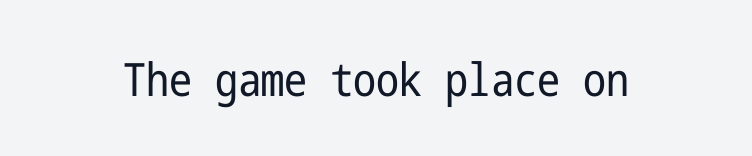
The string is rendered with underlining switched off. This sample uses plain, unmodified letter spacing. The face looks like a standard text weight, possibly lighter. In terms of letterform style, serifs are entirely absent.
